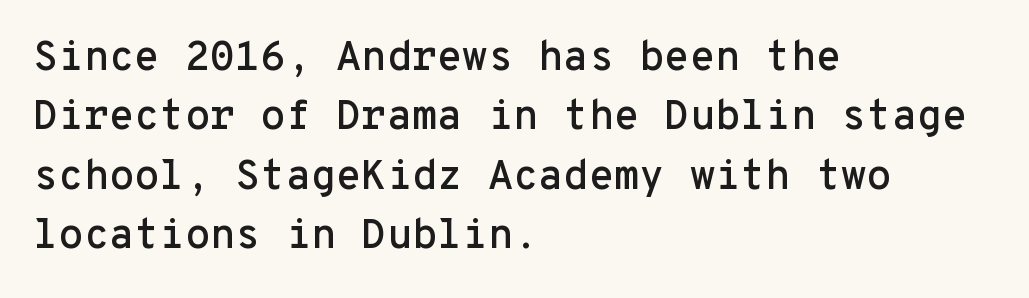
Q: Is the text italic (slanted)? A: No, it is upright.
Q: Is the typeface a serif or a sans-serif typeface? A: Sans-serif.
Q: Is the text underlined? A: No.
Q: How is the paragraph aligned? A: Left-aligned.
Q: Is the spacing between letters normal or unusually wide? A: Normal.
Q: Is the spacing between lines tight, normal or loose? A: Normal.
Q: Width (condensed, normal, or wide)? A: Normal.
Q: Stroke contrast? A: Low.
Q: x-height? A: Medium.
Q: Monospaced? A: Yes.
